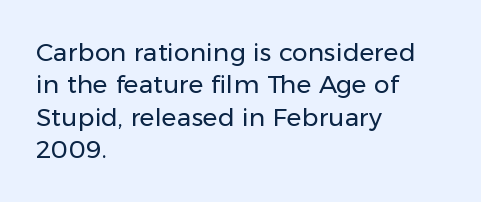
The image shows 25 px text type, upright; set left-aligned, normal line spacing (1.3x), normal letter spacing, not underlined.
